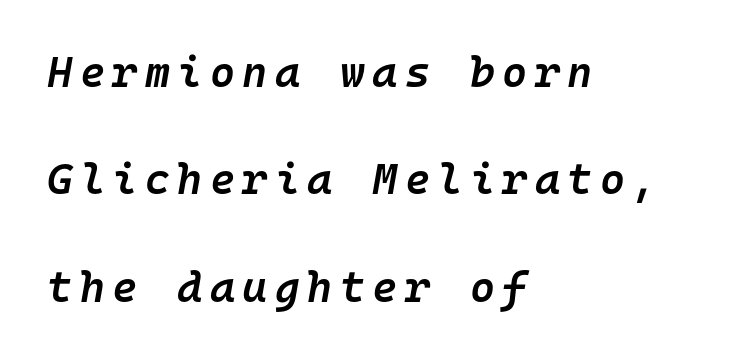
These lines were composed using italics. This sample is left-justified, so line endings fall wherever the words run out. The glyphs have the mass of a demibold cut, below bold. In terms of leading, this rendering errs on the spacious side. Each letter, wide or thin by design, is forced into the same width here.
